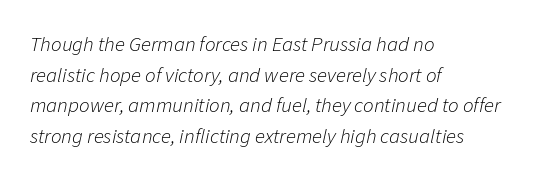
{"italic": "yes", "lean": "right", "slant_degrees": 11, "bold": "no", "underline": "no", "align": "left", "line_spacing": "normal", "line_spacing_ratio": 1.46, "letter_spacing": "normal", "letter_spacing_em": 0.0, "glyph_px": 21}
